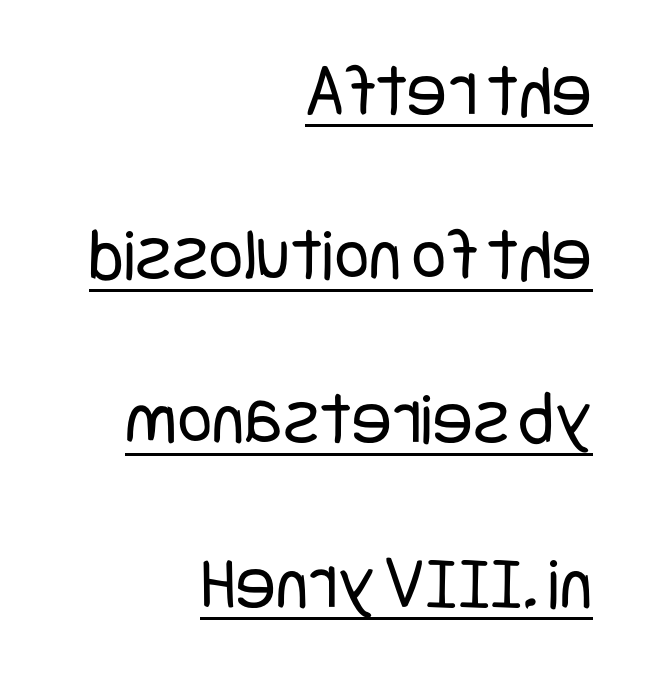
Q: Is the text bold? A: No.
Q: Is the text italic (slanted)? A: No, it is upright.
Q: Is the typeface a serif or a sans-serif typeface? A: Sans-serif.
Q: Is the text underlined? A: Yes.
Q: How is the paragraph aligned? A: Right-aligned.
Q: Is the spacing between letters normal or unusually wide? A: Normal.
Q: Is the spacing between lines tight, normal or loose? A: Loose.
Q: Width (condensed, normal, or wide)? A: Condensed.
Q: Stroke contrast? A: Low.
Q: x-height? A: Large.
